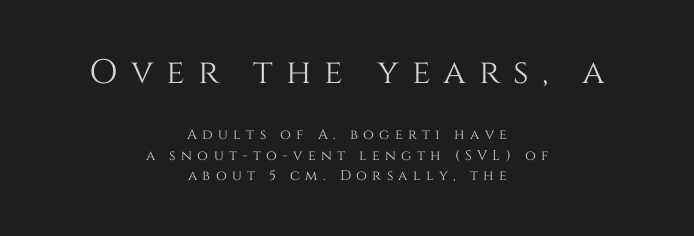
The image shows 34 px text type, upright; set centered, normal line spacing (1.45x), unusually wide letter spacing (+0.38 em), not underlined; the first (top) block is 2.43x larger; medium stroke contrast and a large x-height.
